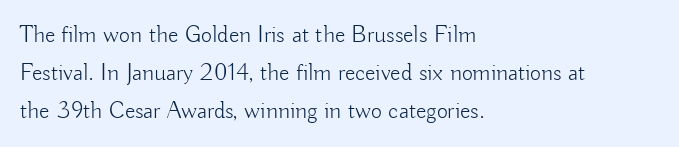
Q: Is the text bold? A: No.
Q: Is the text italic (slanted)? A: No, it is upright.
Q: Is the text underlined? A: No.
Q: How is the paragraph aligned? A: Left-aligned.
Q: Is the spacing between letters normal or unusually wide? A: Normal.
Q: Is the spacing between lines tight, normal or loose? A: Normal.
